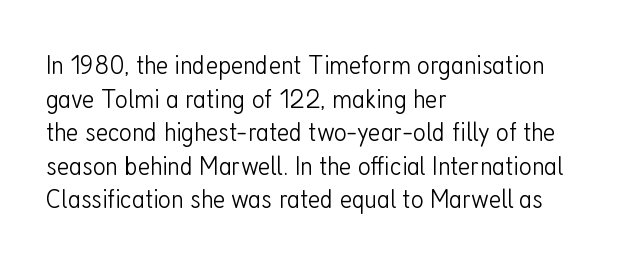
{"serif": "no", "italic": "no", "bold": "no", "weight": "light", "width": "condensed", "stroke_contrast": "low", "x_height": "medium", "monospaced": "no", "underline": "no", "align": "left", "line_spacing_ratio": 1.2, "letter_spacing": "normal", "letter_spacing_em": 0.0, "glyph_px": 28}
